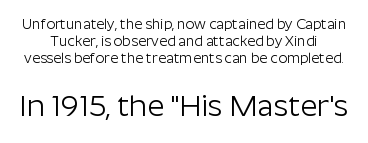
Words appear dense and cohesive because spacing is normal. The letters stand straight up with perfectly vertical stems. Look at the glyph heights: the lower group is clearly the bigger setting. A typesetter would label this face a sans.
